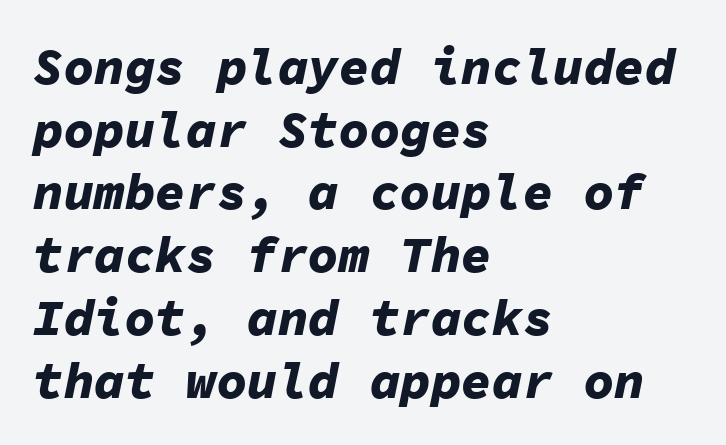
{"italic": "yes", "lean": "right", "slant_degrees": 11, "bold": "yes", "weight": "bold", "width": "normal", "stroke_contrast": "low", "x_height": "medium", "monospaced": "yes", "underline": "no", "align": "left", "line_spacing_ratio": 1.23, "letter_spacing": "normal", "letter_spacing_em": 0.0, "glyph_px": 51}
